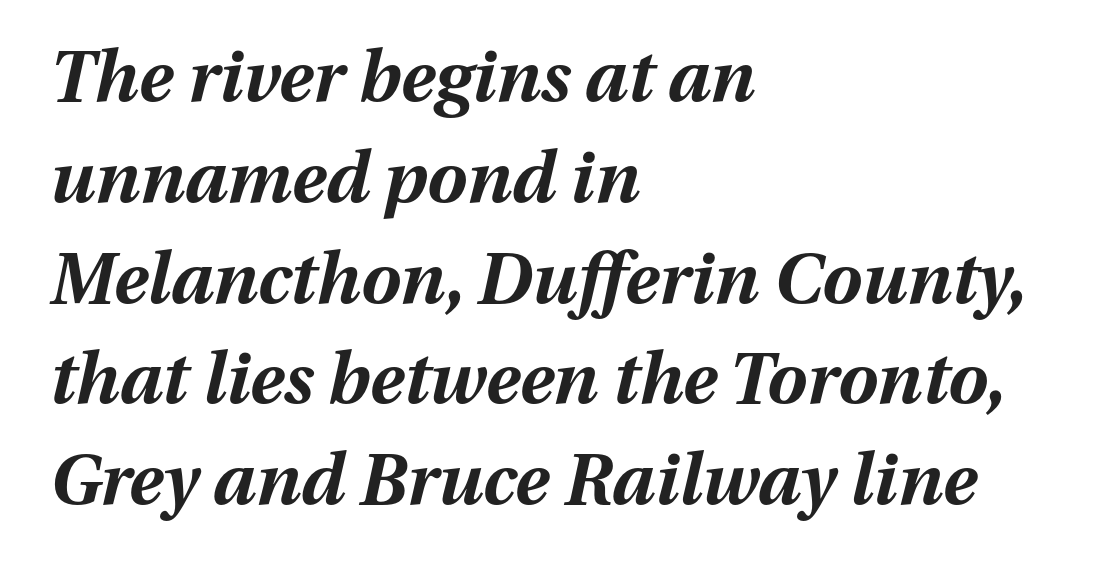
{"italic": "yes", "lean": "right", "slant_degrees": 13, "bold": "yes", "weight": "bold", "width": "normal", "stroke_contrast": "medium", "x_height": "medium", "monospaced": "no", "underline": "no", "align": "left", "line_spacing": "normal", "line_spacing_ratio": 1.42, "letter_spacing": "normal", "letter_spacing_em": 0.0, "glyph_px": 71}
